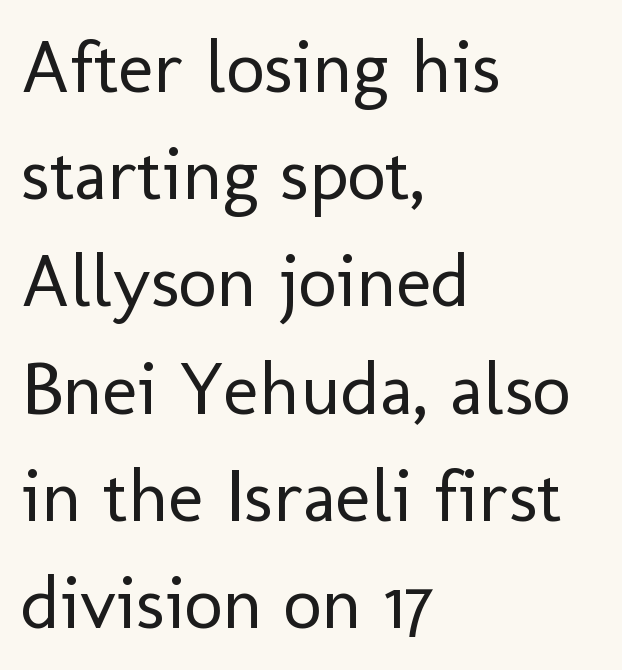
Q: Is the text bold? A: No.
Q: Is the text italic (slanted)? A: No, it is upright.
Q: Is the typeface a serif or a sans-serif typeface? A: Sans-serif.
Q: Is the text underlined? A: No.
Q: How is the paragraph aligned? A: Left-aligned.
Q: Is the spacing between letters normal or unusually wide? A: Normal.
Q: Is the spacing between lines tight, normal or loose? A: Normal.
Q: Width (condensed, normal, or wide)? A: Normal.
Q: Stroke contrast? A: Low.
Q: x-height? A: Medium.
Q: Monospaced? A: No.
